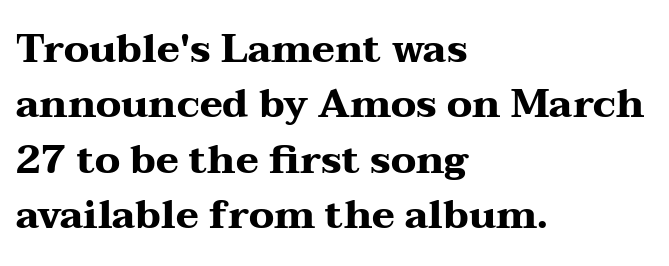
The image shows 39 px heavy, wide serif type, upright; set left-aligned, normal line spacing (1.42x), normal letter spacing, not underlined; medium stroke contrast and a medium x-height.
